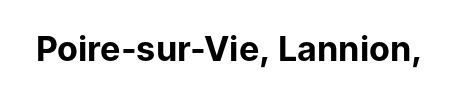
Q: Is the text bold? A: Yes.
Q: Is the text italic (slanted)? A: No, it is upright.
Q: Is the typeface a serif or a sans-serif typeface? A: Sans-serif.
Q: Is the text underlined? A: No.
Q: Is the spacing between letters normal or unusually wide? A: Normal.
Q: Width (condensed, normal, or wide)? A: Normal.
Q: Stroke contrast? A: Low.
Q: x-height? A: Medium.
Q: Monospaced? A: No.
